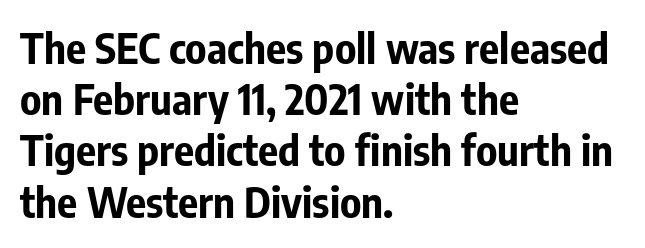
Q: Is the text bold? A: Yes.
Q: Is the text italic (slanted)? A: No, it is upright.
Q: Is the typeface a serif or a sans-serif typeface? A: Sans-serif.
Q: Is the text underlined? A: No.
Q: How is the paragraph aligned? A: Left-aligned.
Q: Is the spacing between letters normal or unusually wide? A: Normal.
Q: Width (condensed, normal, or wide)? A: Condensed.
Q: Stroke contrast? A: Low.
Q: x-height? A: Medium.
Q: Monospaced? A: No.
